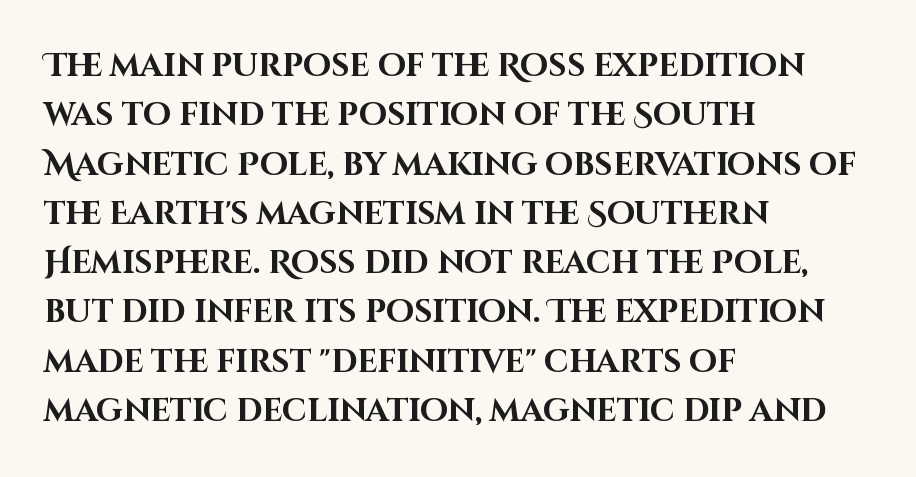
Q: Is the text bold? A: Yes.
Q: Is the text italic (slanted)? A: No, it is upright.
Q: Is the typeface a serif or a sans-serif typeface? A: Sans-serif.
Q: Is the text underlined? A: No.
Q: How is the paragraph aligned? A: Left-aligned.
Q: Is the spacing between letters normal or unusually wide? A: Normal.
Q: Is the spacing between lines tight, normal or loose? A: Normal.
Q: Width (condensed, normal, or wide)? A: Normal.
Q: Stroke contrast? A: High.
Q: x-height? A: Large.
Q: Monospaced? A: No.
